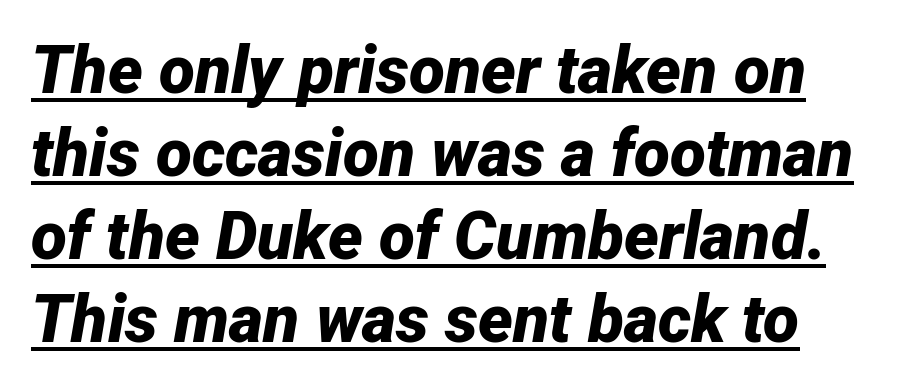
{"italic": "yes", "lean": "right", "slant_degrees": 12, "bold": "yes", "weight": "bold", "width": "normal", "stroke_contrast": "low", "x_height": "medium", "monospaced": "no", "underline": "yes", "align": "left", "line_spacing": "normal", "line_spacing_ratio": 1.26, "letter_spacing": "normal", "letter_spacing_em": 0.0, "glyph_px": 66}
